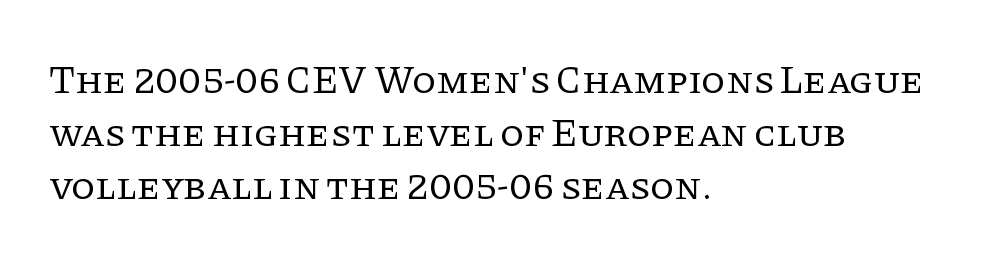
{"serif": "yes", "italic": "no", "bold": "no", "weight": "regular", "width": "normal", "stroke_contrast": "low", "x_height": "large", "monospaced": "no", "underline": "no", "align": "left", "line_spacing": "normal", "line_spacing_ratio": 1.36, "letter_spacing": "normal", "letter_spacing_em": 0.0, "glyph_px": 39}
